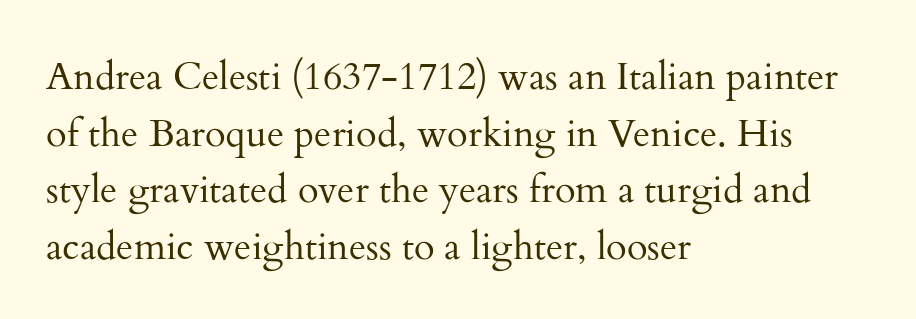
{"serif": "yes", "italic": "no", "bold": "no", "weight": "regular", "width": "normal", "stroke_contrast": "medium", "x_height": "small", "monospaced": "no", "underline": "no", "align": "left", "line_spacing": "normal", "line_spacing_ratio": 1.49, "letter_spacing": "normal", "letter_spacing_em": 0.0, "glyph_px": 38}
